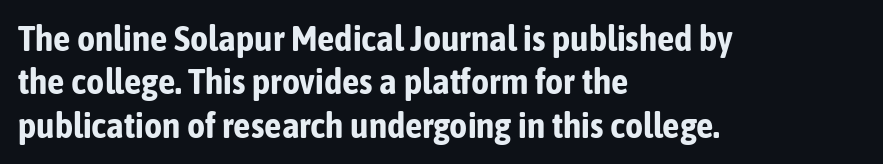
This sample uses a sans-serif face. Tall strokes in this sample are plumb rather than angled. Spacing verdict: proportional, widths tailored to each character. A full-strength bold gives these letters their thick strokes. The letterforms sit shoulder to shoulder at normal distance. All the whitespace from short lines collects on the right.
